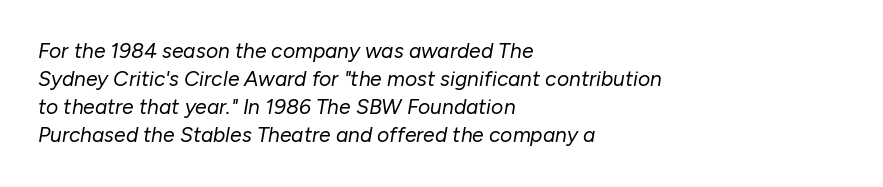
These lines are set flush left with a ragged right edge. The text carries the slant typical of an italic or oblique font. The block of text has a typical density, with ordinary space between rows. Vertical stems look standard width or narrower in stroke. Is the letter spacing exaggerated? No — it looks like the ordinary default. Type without underlining.
